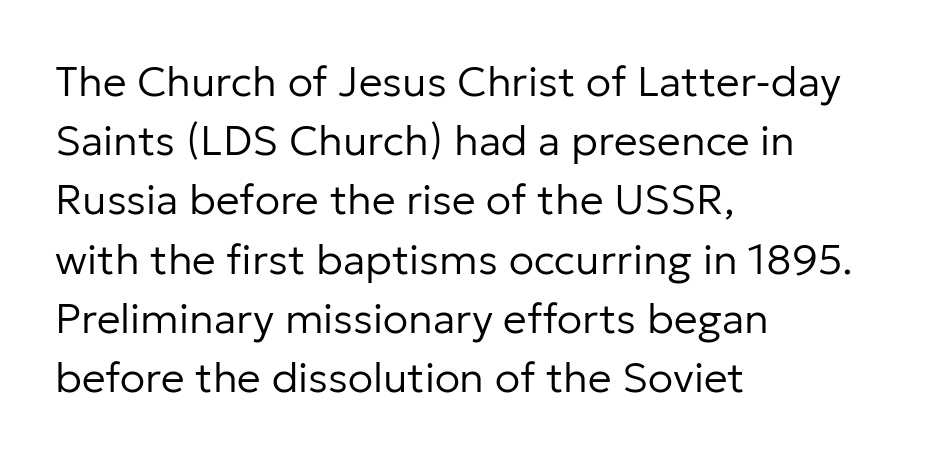
A classic flush-left, rag-right setting is used for this passage. A typesetter would mark this as roman, not italic. Here the glyphs are tracked normally, forming tight word shapes. No heavy texture on the line: the type isn't bold.
